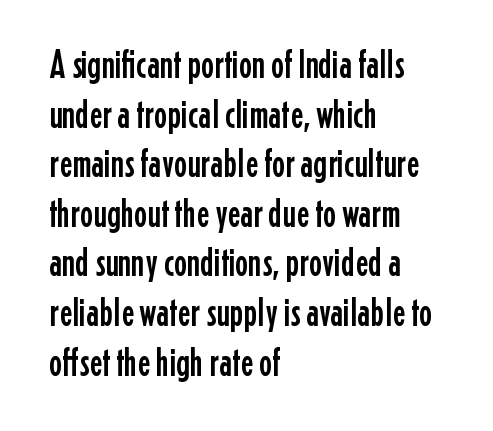
No italicization has been applied; the sample stays upright. The rendering shows plain stroke endings on the letterforms — a sans-serif design. Students, note that the glyphs here touch the page at normal intervals. These lines are rendered in a variable-pitch font. Alignment: flush left.
